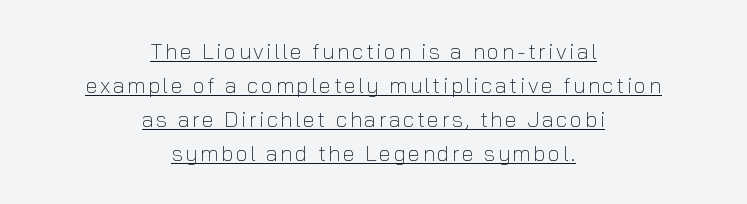
No chunkiness to these letters — they're not bold. A rule runs beneath these lines of type. The block of text has a typical density, with ordinary space between rows. Ordinary non-slanted type is in use.
